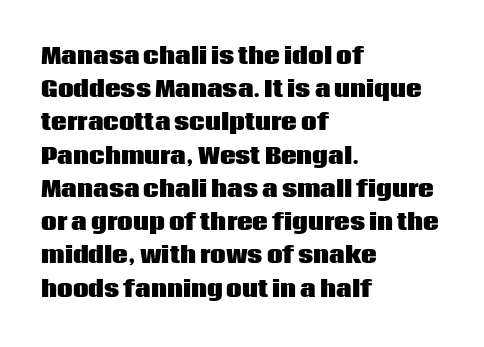
Leading matches the norm, producing a regular column. The area under the type is left untouched. Does extra space separate the letters? No, they use regular spacing. These lines were composed using upright roman letters.
